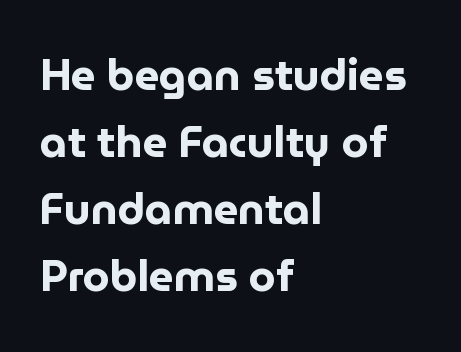
Leading matches the norm, producing a regular column. Spacing verdict: proportional, widths tailored to each character. The space beneath each line is pristine and unruled. Typographically, this falls in the sans-serif category. You'd pick this weight for a headline — it's a proper bold. Posture: vertical.
